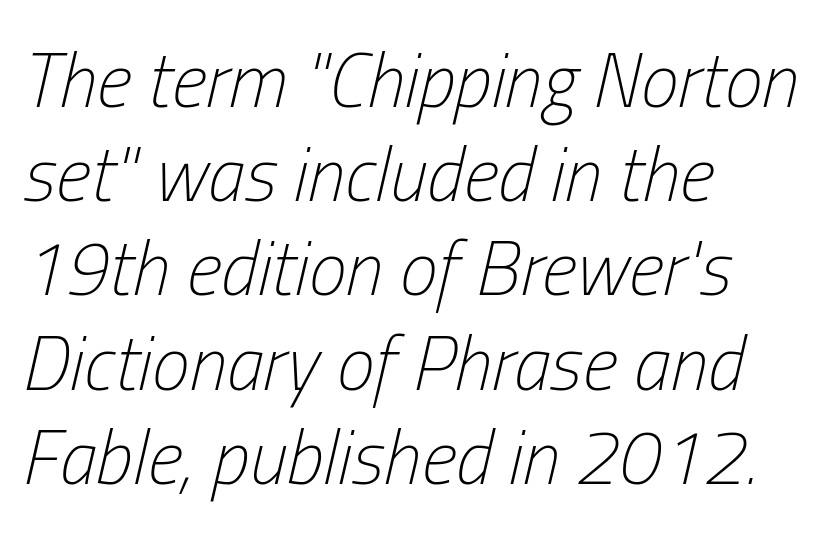
{"italic": "yes", "lean": "right", "slant_degrees": 13, "bold": "no", "weight": "light", "width": "condensed", "stroke_contrast": "low", "x_height": "medium", "monospaced": "no", "underline": "no", "align": "left", "line_spacing_ratio": 1.24, "letter_spacing": "normal", "letter_spacing_em": 0.0, "glyph_px": 76}
